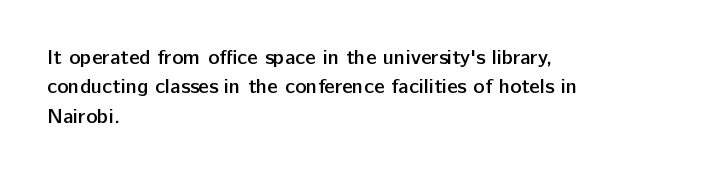
Q: Is the text bold? A: Semi-bold.
Q: Is the text italic (slanted)? A: No, it is upright.
Q: Is the text underlined? A: No.
Q: How is the paragraph aligned? A: Left-aligned.
Q: Is the spacing between letters normal or unusually wide? A: Normal.
Q: Is the spacing between lines tight, normal or loose? A: Normal.
